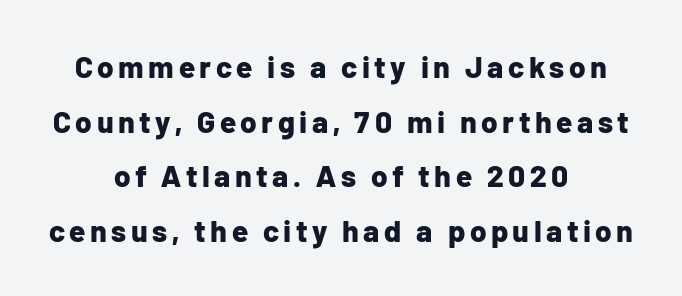
The rendering uses natural spacing where letterforms have individual widths. The rendering uses a bold face; every stroke is thick and dark. Ordinary non-slanted type is in use. The text block is weighted toward neither margin, spreading evenly from the middle.
